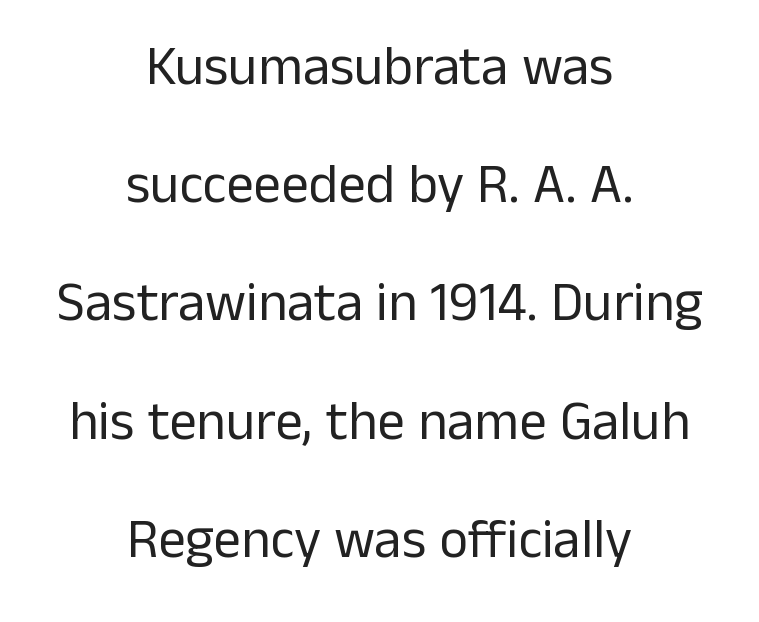
The rag falls on both sides of this text block equally. The line-height multiplier appears high, well above default. Here the designer chose a conventional face with non-uniform glyph widths. The characters display no serif detailing; their extremities are plain. A roman cut, with each character standing at attention. The characters are drawn with everyday or finer stroke widths.
